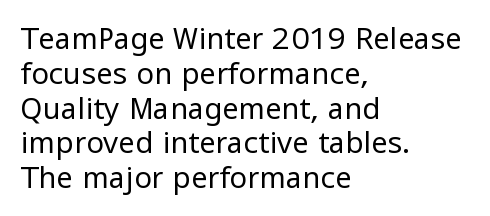
Font category for this specimen: sans-serif. The cut favours lightness, reaching ordinary text weight at its darkest. The type is set solid horizontally, with unmodified tracking. The letters stand straight up with perfectly vertical stems. The zone under the glyphs is completely vacant. Varying glyph widths throughout — classic text-font behaviour.
